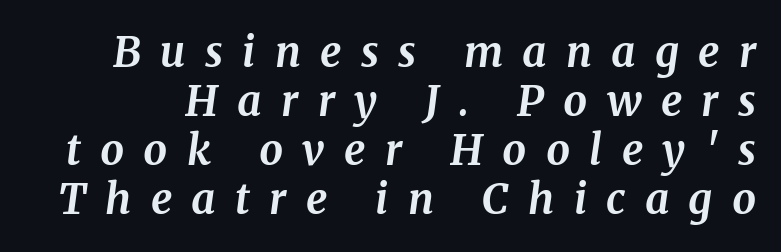
The image shows 42 px bold serif type, italic (leaning right); set line spacing 1.17x, unusually wide letter spacing (+0.46 em), not underlined; medium stroke contrast and a medium x-height.
